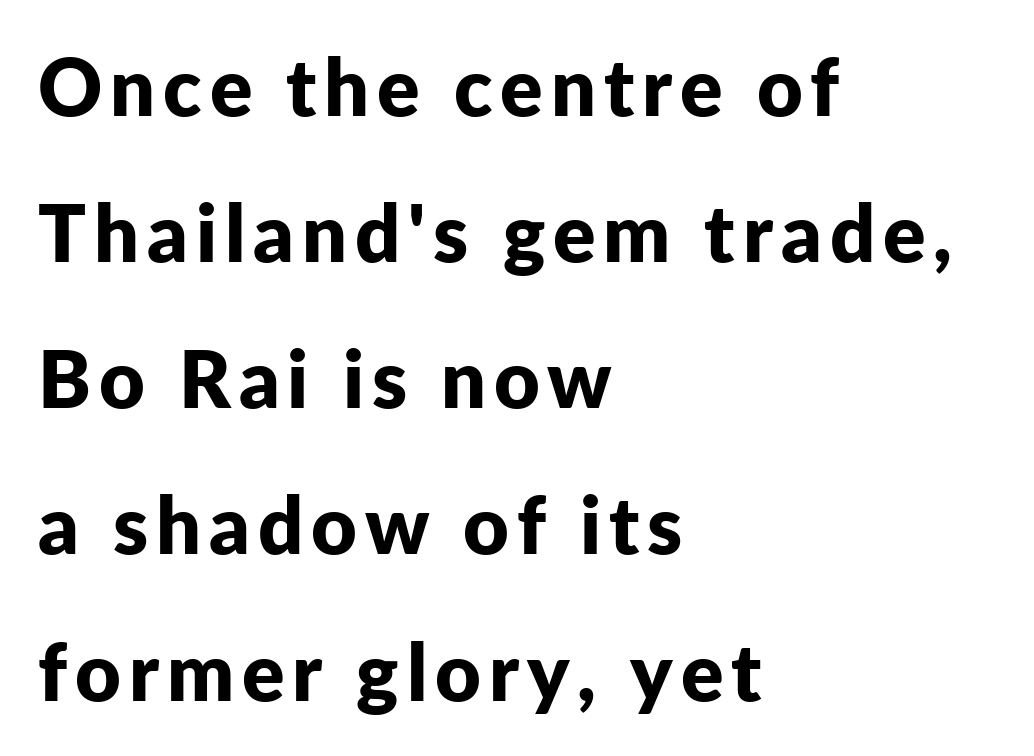
The string is rendered with underlining switched off. Does the lettering tilt? It doesn't — this is upright. Letterform terminals end flat and unadorned throughout the passage. The rag falls on the right side of this text block. The face used here has the dense, thick strokes of a bold. Do the characters align in a grid? No, the font is proportional.
